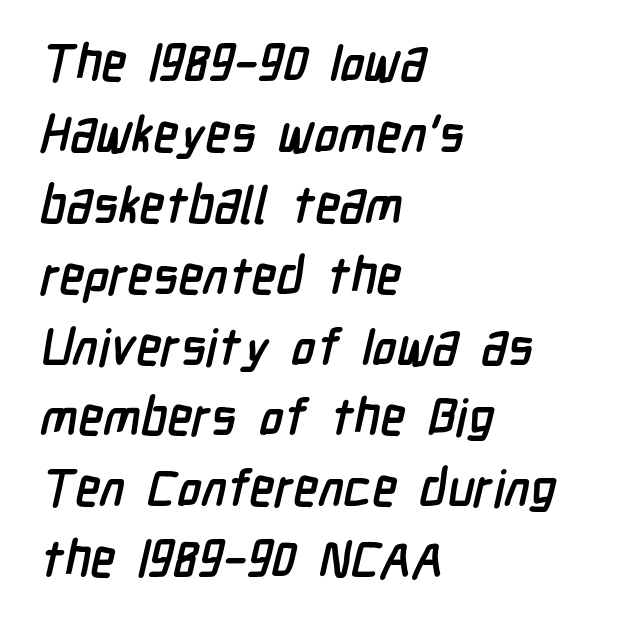
{"serif": "no", "bold": "yes", "weight": "semibold", "width": "condensed", "stroke_contrast": "low", "x_height": "medium", "monospaced": "no", "underline": "no", "align": "left", "line_spacing": "normal", "line_spacing_ratio": 1.39, "letter_spacing": "normal", "letter_spacing_em": 0.0, "glyph_px": 51}
